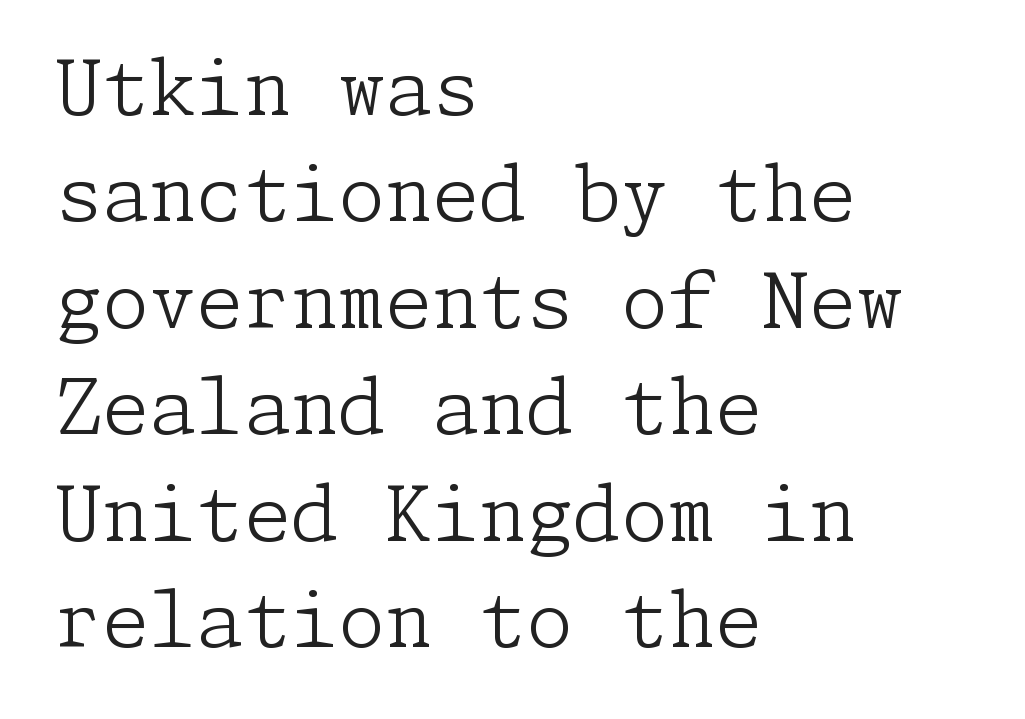
Q: Is the text bold? A: No.
Q: Is the text italic (slanted)? A: No, it is upright.
Q: Is the typeface a serif or a sans-serif typeface? A: Serif.
Q: Is the text underlined? A: No.
Q: How is the paragraph aligned? A: Left-aligned.
Q: Is the spacing between letters normal or unusually wide? A: Normal.
Q: Is the spacing between lines tight, normal or loose? A: Normal.
Q: Width (condensed, normal, or wide)? A: Normal.
Q: Stroke contrast? A: Low.
Q: x-height? A: Medium.
